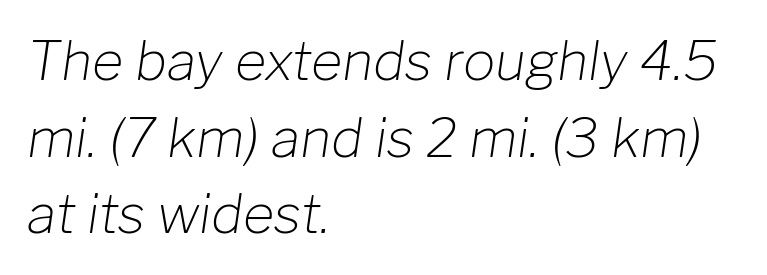
The image shows 54 px light type, italic (leaning right); set left-aligned, normal line spacing (1.42x), normal letter spacing, not underlined; low stroke contrast and a medium x-height.
